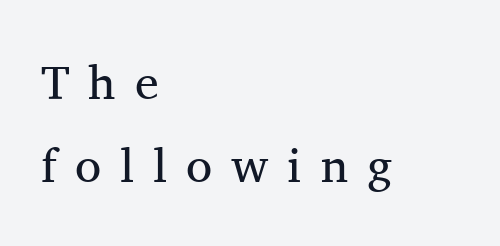
{"serif": "yes", "italic": "no", "bold": "no", "weight": "regular", "width": "normal", "stroke_contrast": "medium", "x_height": "medium", "monospaced": "no", "underline": "no", "align": "left", "line_spacing_ratio": 1.73, "letter_spacing": "wide", "letter_spacing_em": 0.39, "glyph_px": 48}
